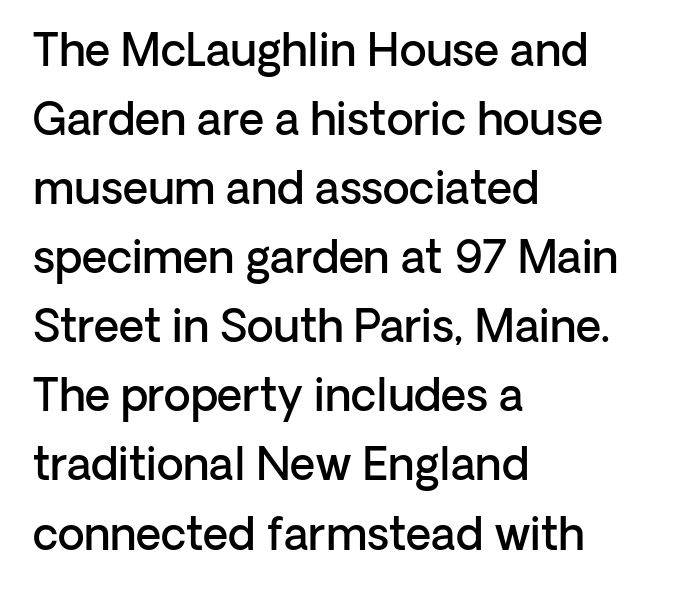
The image shows 44 px semibold sans-serif type, upright; set left-aligned, normal line spacing (1.57x), normal letter spacing, not underlined; low stroke contrast and a medium x-height.
